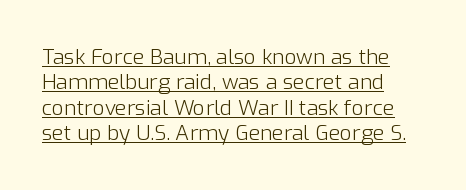
{"italic": "no", "bold": "no", "underline": "yes", "align": "left", "line_spacing_ratio": 1.21, "letter_spacing": "normal", "letter_spacing_em": 0.0, "glyph_px": 21}
